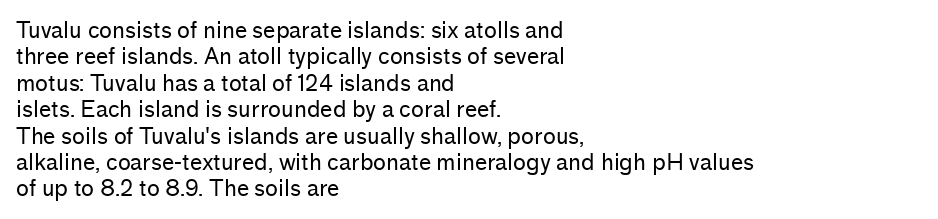
The image shows 22 px text type, upright; set left-aligned, line spacing 1.2x, normal letter spacing, not underlined.
